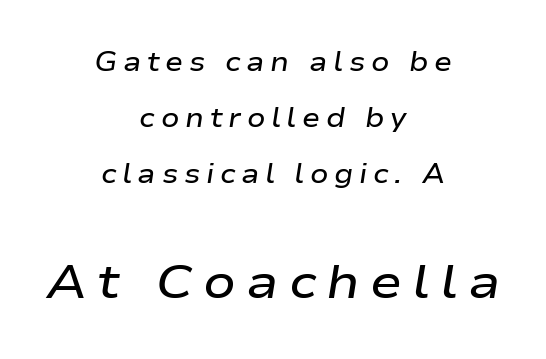
Quick note: italic. This rendering widens character spacing well past its baseline value. Short and long lines alike share a common midpoint. What weight is shown? A semibold, between regular and bold. The letters in the lower block stand taller than those in the block above.
